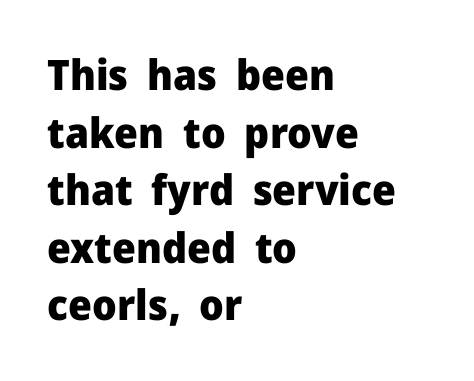
The image shows 42 px heavy sans-serif type, upright; set left-aligned, normal line spacing (1.37x), normal letter spacing, not underlined; low stroke contrast and a medium x-height.
